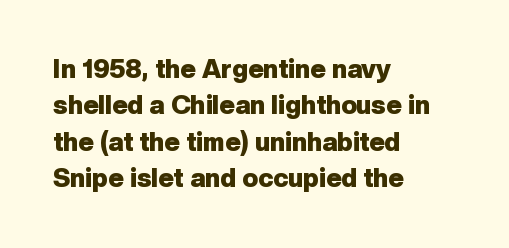
{"italic": "no", "bold": "yes", "underline": "no", "align": "left", "line_spacing": "normal", "line_spacing_ratio": 1.4, "letter_spacing": "normal", "letter_spacing_em": 0.0, "glyph_px": 26}
